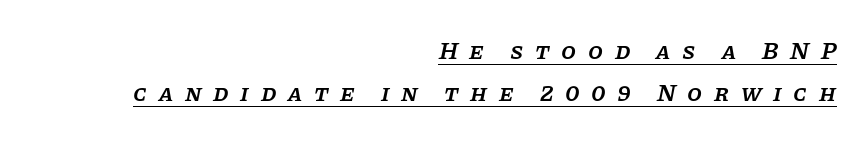
The image shows 24 px text type, italic (leaning right); set right-aligned, line spacing 1.75x, unusually wide letter spacing (+0.48 em), underlined.
